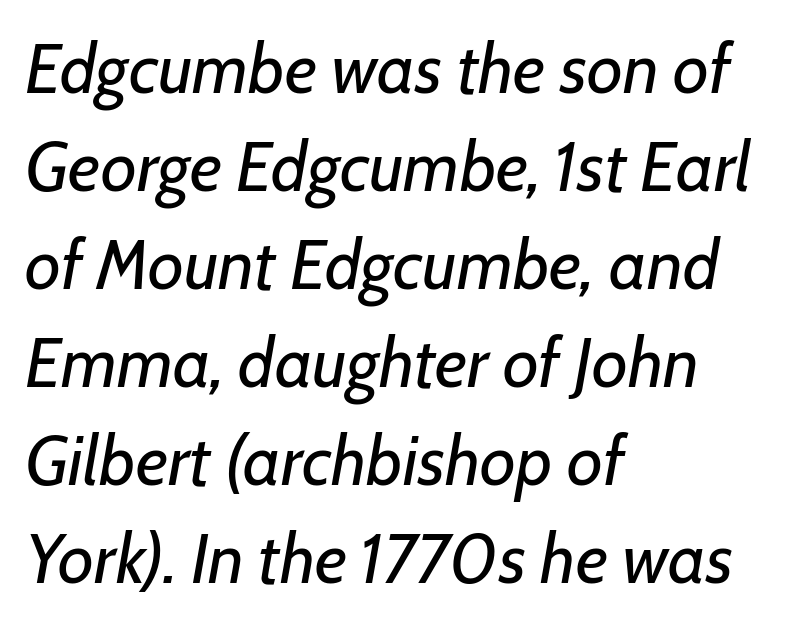
{"italic": "yes", "lean": "right", "slant_degrees": 7, "bold": "no", "weight": "regular", "width": "normal", "stroke_contrast": "low", "x_height": "medium", "monospaced": "no", "underline": "no", "align": "left", "line_spacing": "normal", "line_spacing_ratio": 1.4, "letter_spacing": "normal", "letter_spacing_em": 0.0, "glyph_px": 70}
